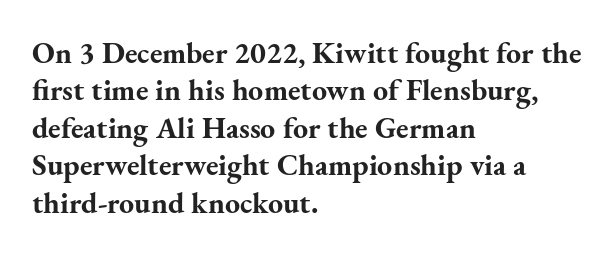
{"serif": "yes", "italic": "no", "bold": "yes", "weight": "bold", "width": "normal", "stroke_contrast": "medium", "x_height": "small", "monospaced": "no", "underline": "no", "align": "left", "line_spacing": "normal", "line_spacing_ratio": 1.25, "letter_spacing": "normal", "letter_spacing_em": 0.0, "glyph_px": 30}
